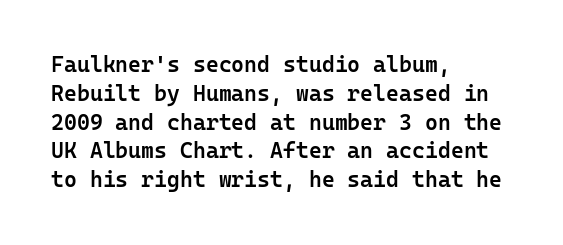
{"italic": "no", "bold": "semi", "underline": "no", "align": "left", "line_spacing": "normal", "line_spacing_ratio": 1.31, "letter_spacing": "normal", "letter_spacing_em": 0.0, "glyph_px": 22}
